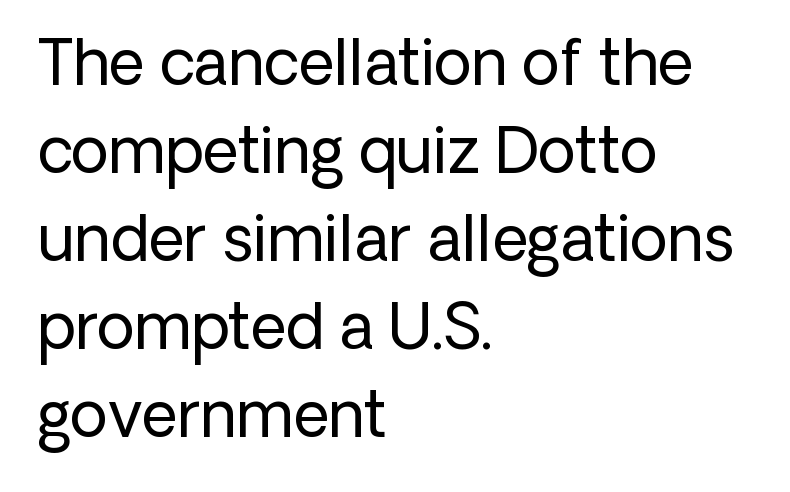
{"serif": "no", "italic": "no", "bold": "no", "weight": "regular", "width": "normal", "stroke_contrast": "low", "x_height": "medium", "monospaced": "no", "underline": "no", "align": "left", "line_spacing": "normal", "line_spacing_ratio": 1.42, "letter_spacing": "normal", "letter_spacing_em": 0.0, "glyph_px": 62}
